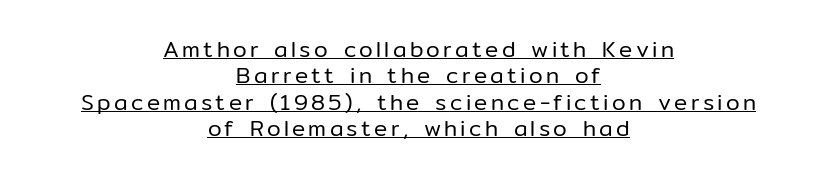
Q: Is the text bold? A: No.
Q: Is the text italic (slanted)? A: No, it is upright.
Q: Is the text underlined? A: Yes.
Q: How is the paragraph aligned? A: Centered.
